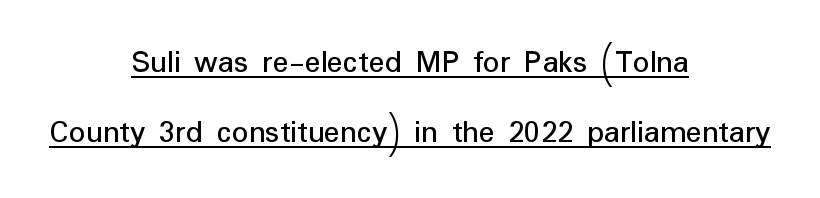
Is the letter spacing exaggerated? No — it looks like the ordinary default. The rendering uses a large line-height, opening up the rows. The rendering positions every line midway between the sides. Nope, no serifs anywhere on these letters. Has an underline been added? It has.
